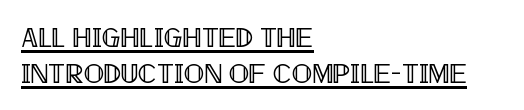
Q: Is the text italic (slanted)? A: No, it is upright.
Q: Is the text underlined? A: Yes.
Q: How is the paragraph aligned? A: Left-aligned.
Q: Is the spacing between letters normal or unusually wide? A: Normal.
Q: Is the spacing between lines tight, normal or loose? A: Normal.
